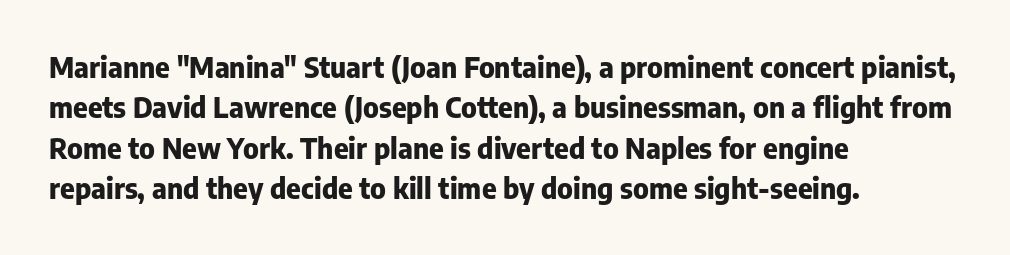
This is heavy type, rendered in bold. Students, observe: this is what conventionally led text looks like. Posture: straight, roman, zero tilt. Each line starts at the same left margin while the right side varies.
